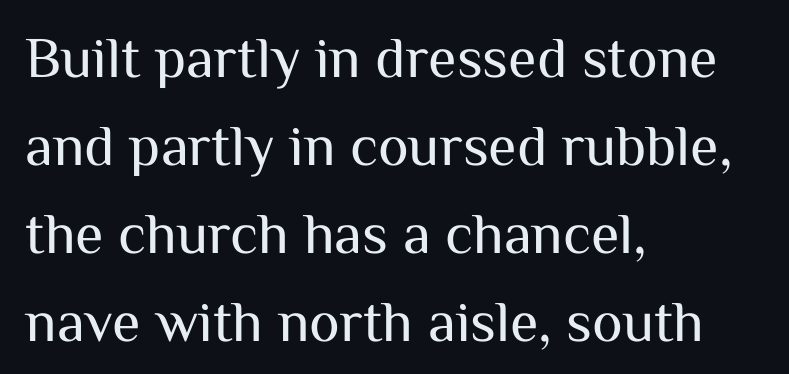
Q: Is the text bold? A: No.
Q: Is the text italic (slanted)? A: No, it is upright.
Q: Is the typeface a serif or a sans-serif typeface? A: Sans-serif.
Q: Is the text underlined? A: No.
Q: How is the paragraph aligned? A: Left-aligned.
Q: Is the spacing between letters normal or unusually wide? A: Normal.
Q: Is the spacing between lines tight, normal or loose? A: Normal.
Q: Width (condensed, normal, or wide)? A: Normal.
Q: Stroke contrast? A: Medium.
Q: x-height? A: Medium.
Q: Monospaced? A: No.
